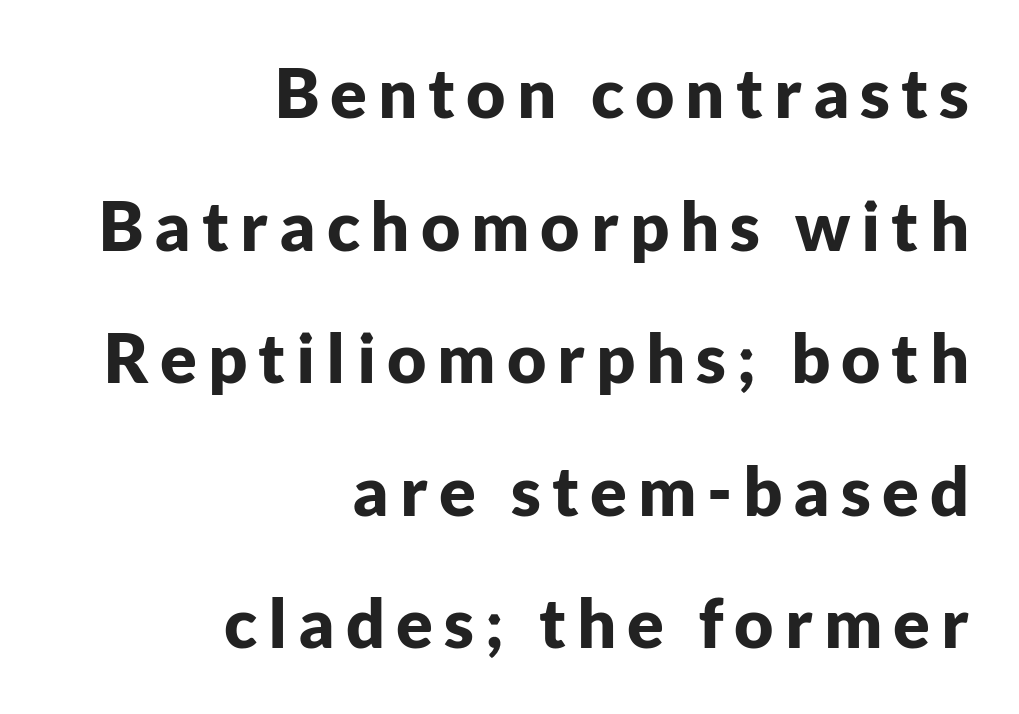
Q: Is the text bold? A: Yes.
Q: Is the text italic (slanted)? A: No, it is upright.
Q: Is the typeface a serif or a sans-serif typeface? A: Sans-serif.
Q: Is the text underlined? A: No.
Q: How is the paragraph aligned? A: Right-aligned.
Q: Is the spacing between lines tight, normal or loose? A: Loose.
Q: Width (condensed, normal, or wide)? A: Normal.
Q: Stroke contrast? A: Low.
Q: x-height? A: Medium.
Q: Monospaced? A: No.
